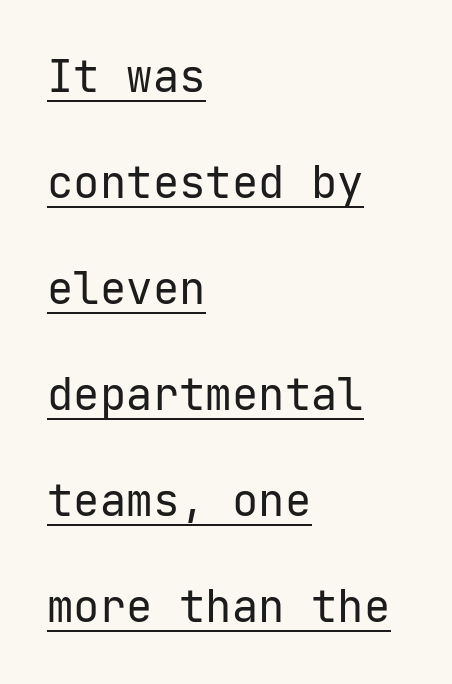
Q: Is the text bold? A: No.
Q: Is the text italic (slanted)? A: No, it is upright.
Q: Is the typeface a serif or a sans-serif typeface? A: Sans-serif.
Q: Is the text underlined? A: Yes.
Q: How is the paragraph aligned? A: Left-aligned.
Q: Is the spacing between letters normal or unusually wide? A: Normal.
Q: Is the spacing between lines tight, normal or loose? A: Loose.
Q: Width (condensed, normal, or wide)? A: Normal.
Q: Stroke contrast? A: Low.
Q: x-height? A: Medium.
